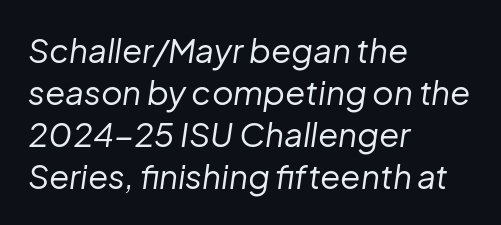
Q: Is the text bold? A: No.
Q: Is the text italic (slanted)? A: Yes, it leans right by about 8 degrees.
Q: Is the text underlined? A: No.
Q: How is the paragraph aligned? A: Left-aligned.
Q: Is the spacing between letters normal or unusually wide? A: Normal.
Q: Is the spacing between lines tight, normal or loose? A: Normal.
Q: Width (condensed, normal, or wide)? A: Normal.
Q: Stroke contrast? A: Low.
Q: x-height? A: Medium.
Q: Monospaced? A: No.
